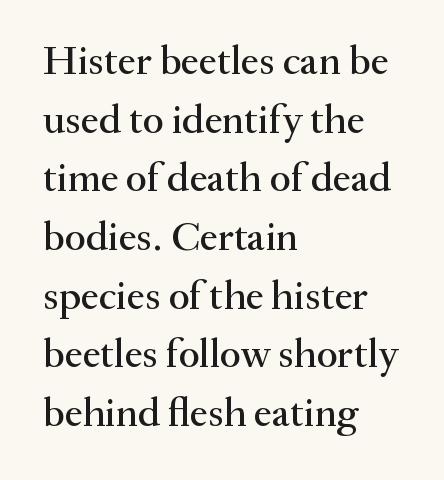
{"serif": "yes", "italic": "no", "width": "normal", "stroke_contrast": "medium", "x_height": "small", "monospaced": "no", "underline": "no", "align": "left", "line_spacing": "normal", "line_spacing_ratio": 1.43, "letter_spacing": "normal", "letter_spacing_em": 0.0, "glyph_px": 41}
